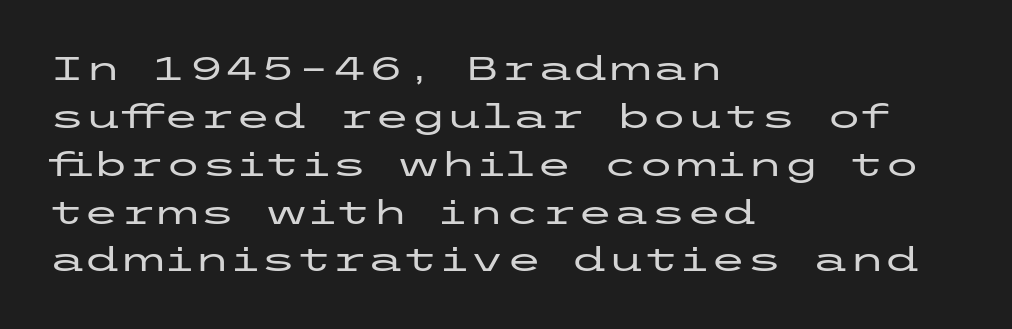
{"serif": "no", "italic": "no", "width": "wide", "stroke_contrast": "low", "x_height": "medium", "underline": "no", "align": "left", "line_spacing": "normal", "line_spacing_ratio": 1.45, "letter_spacing": "normal", "letter_spacing_em": 0.0, "glyph_px": 33}
